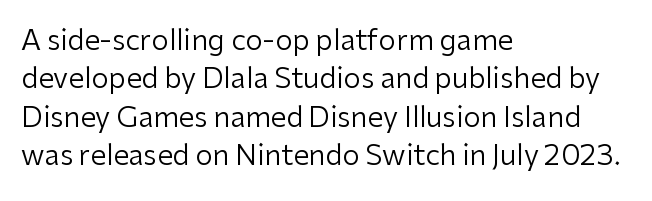
The image shows 28 px regular-weight sans-serif type, upright; set left-aligned, normal line spacing (1.37x), normal letter spacing, not underlined; low stroke contrast and a medium x-height.
